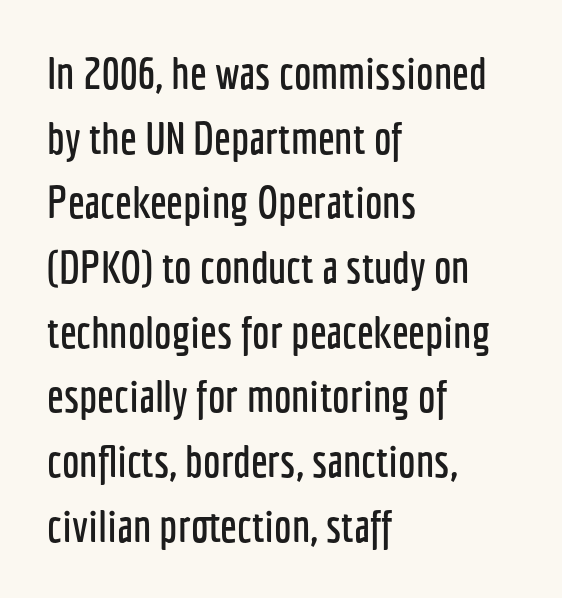
This sample has the flowing, uneven cadence of proportional lettering. Every stem runs plumb, perpendicular to the baseline. Caption: multi-line text, flush left, ragged right. Decoration check: the copy has no underline.
